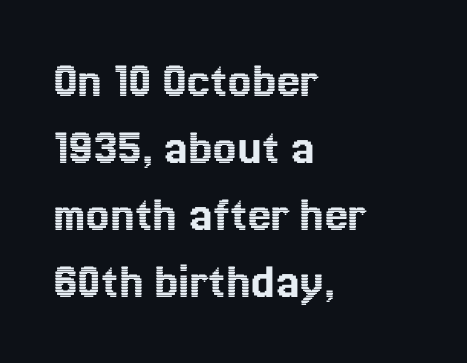
Layout note: lines flush left. A typesetter would mark this as roman, not italic. Do the characters align in a grid? No, the font is proportional. The type is set solid horizontally, with unmodified tracking.
